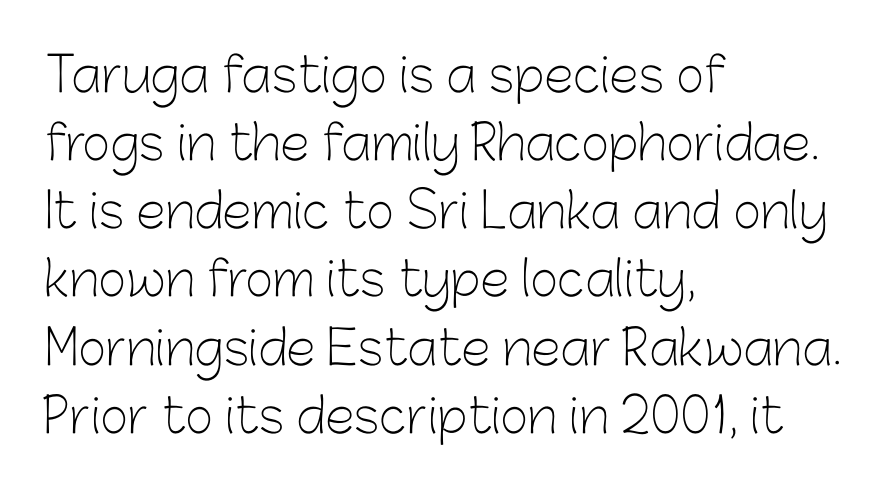
The image shows 48 px light sans-serif type, upright; set left-aligned, normal line spacing (1.42x), normal letter spacing, not underlined; low stroke contrast and a medium x-height.
